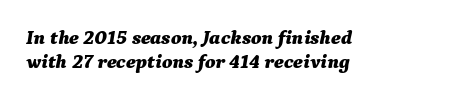
Students, this is bold: see how much ink each stroke carries. The text carries the slant typical of an italic or oblique font. The specimen omits any rule beneath the text block's lines. This sample is left-justified, so line endings fall wherever the words run out. Compared with typical body copy, the letter spacing here is the same.
